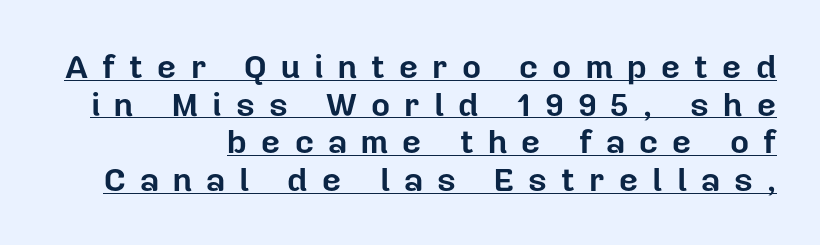
The image shows 33 px bold sans-serif type, upright; set right-aligned, tight line spacing (1.14x), unusually wide letter spacing (+0.43 em), underlined; low stroke contrast and a medium x-height.
